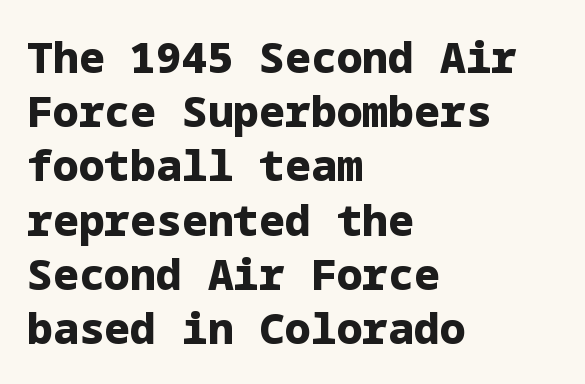
Nobody touched the tracking dial on this one. The characters display no serif detailing; their extremities are plain. How would I describe the line gaps? Plain and ordinary. A clean baseline with only descenders dipping below it. Its strokes are broad and dark, the hallmark of bold type.
